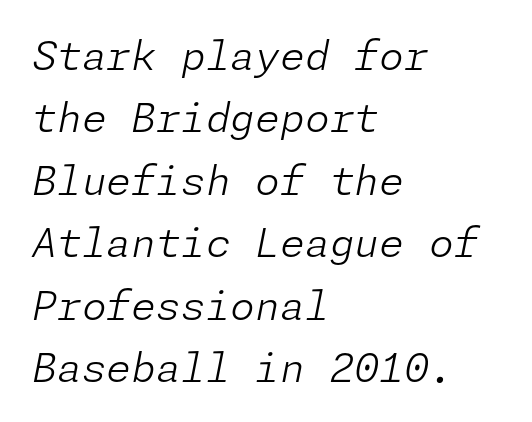
{"italic": "yes", "lean": "right", "slant_degrees": 11, "bold": "no", "weight": "light", "width": "normal", "stroke_contrast": "low", "x_height": "medium", "underline": "no", "align": "left", "line_spacing": "normal", "line_spacing_ratio": 1.56, "letter_spacing": "normal", "letter_spacing_em": 0.0, "glyph_px": 40}
